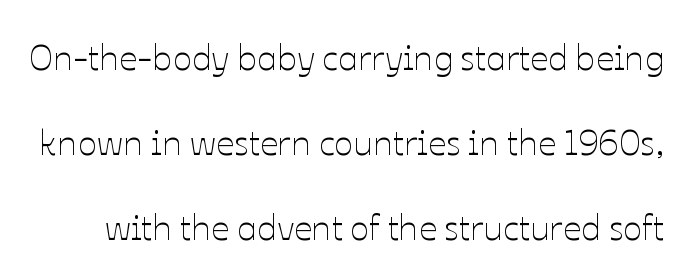
{"italic": "no", "bold": "no", "weight": "thin", "width": "normal", "stroke_contrast": "low", "x_height": "medium", "monospaced": "no", "underline": "no", "line_spacing": "loose", "line_spacing_ratio": 2.36, "letter_spacing": "normal", "letter_spacing_em": 0.0, "glyph_px": 36}
